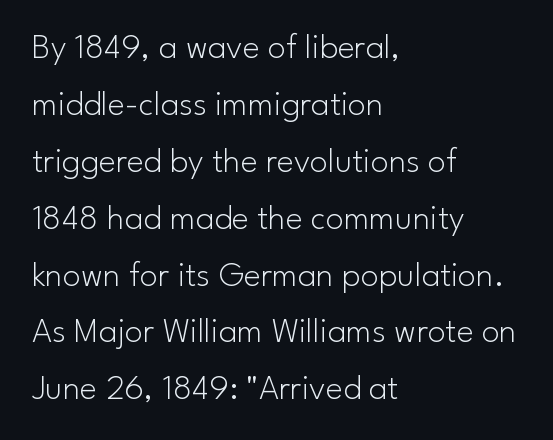
Q: Is the text bold? A: No.
Q: Is the text italic (slanted)? A: No, it is upright.
Q: Is the typeface a serif or a sans-serif typeface? A: Sans-serif.
Q: Is the text underlined? A: No.
Q: How is the paragraph aligned? A: Left-aligned.
Q: Is the spacing between letters normal or unusually wide? A: Normal.
Q: Is the spacing between lines tight, normal or loose? A: Normal.
Q: Width (condensed, normal, or wide)? A: Normal.
Q: Stroke contrast? A: Low.
Q: x-height? A: Small.
Q: Monospaced? A: No.
